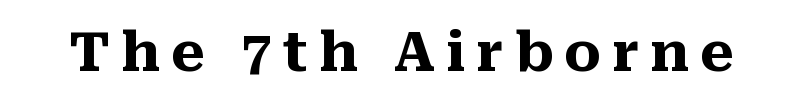
{"serif": "yes", "italic": "no", "bold": "yes", "weight": "heavy", "width": "normal", "stroke_contrast": "medium", "x_height": "medium", "monospaced": "no", "underline": "no", "letter_spacing": "wide", "letter_spacing_em": 0.2, "glyph_px": 55}
